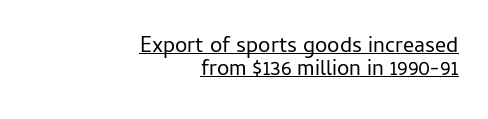
Q: Is the text bold? A: No.
Q: Is the text italic (slanted)? A: No, it is upright.
Q: Is the text underlined? A: Yes.
Q: How is the paragraph aligned? A: Right-aligned.
Q: Is the spacing between letters normal or unusually wide? A: Normal.
Q: Is the spacing between lines tight, normal or loose? A: Tight.
